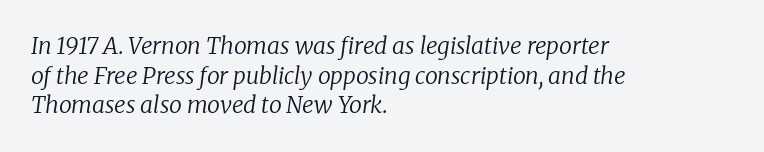
Q: Is the text bold? A: No.
Q: Is the text italic (slanted)? A: Yes, it leans right by about 8 degrees.
Q: Is the text underlined? A: No.
Q: How is the paragraph aligned? A: Left-aligned.
Q: Is the spacing between letters normal or unusually wide? A: Normal.
Q: Is the spacing between lines tight, normal or loose? A: Normal.
